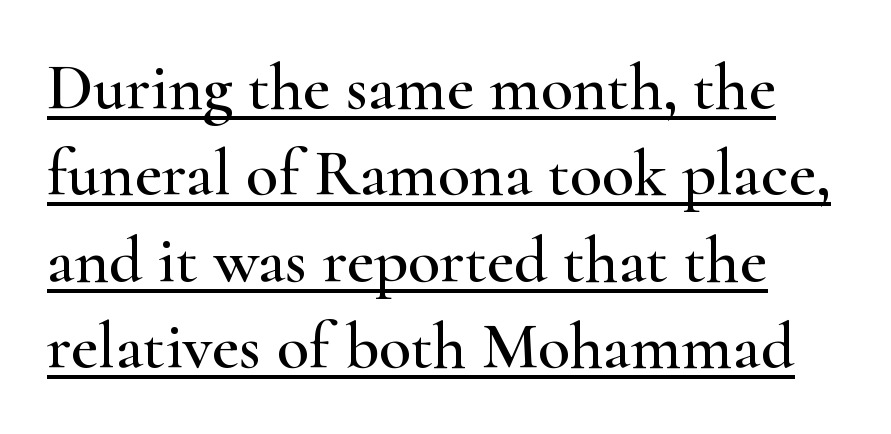
The image shows 66 px wide serif type, upright; set normal line spacing (1.31x), normal letter spacing, underlined; high stroke contrast and a small x-height.
